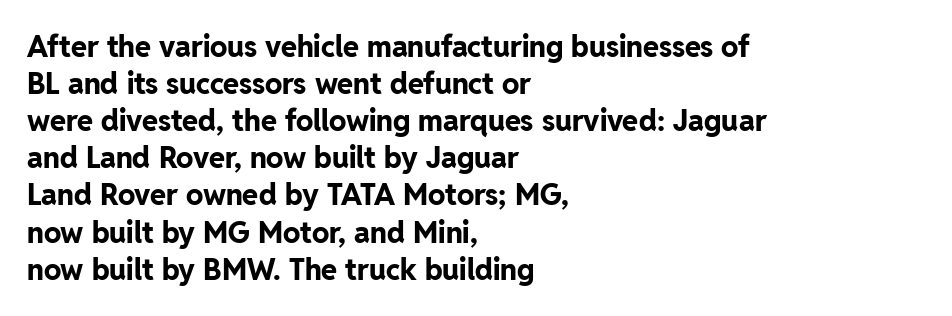
Words appear dense and cohesive because spacing is normal. The rendering anchors every line to the left-hand side. Typographically, this falls in the sans-serif category. Lines of text with bare space underneath. When letters stand straight like this, we call the style roman or upright. Students, observe: this is what conventionally led text looks like.
